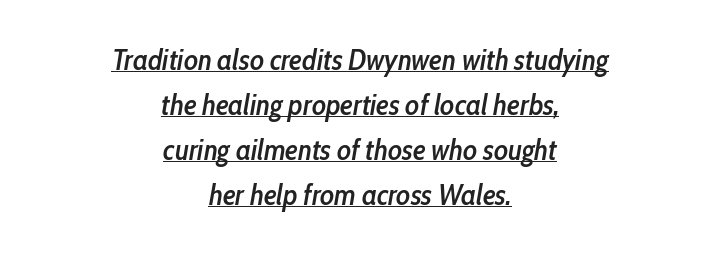
{"italic": "yes", "lean": "right", "slant_degrees": 10, "bold": "semi", "weight": "semibold", "width": "condensed", "stroke_contrast": "low", "x_height": "medium", "monospaced": "no", "underline": "yes", "align": "center", "line_spacing": "normal", "line_spacing_ratio": 1.55, "letter_spacing": "normal", "letter_spacing_em": 0.0, "glyph_px": 29}
